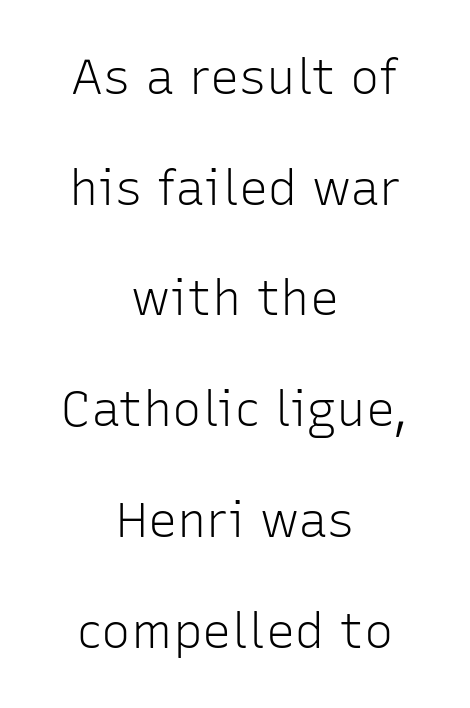
Q: Is the text bold? A: No.
Q: Is the text italic (slanted)? A: No, it is upright.
Q: Is the typeface a serif or a sans-serif typeface? A: Sans-serif.
Q: Is the text underlined? A: No.
Q: How is the paragraph aligned? A: Centered.
Q: Is the spacing between letters normal or unusually wide? A: Normal.
Q: Is the spacing between lines tight, normal or loose? A: Loose.
Q: Width (condensed, normal, or wide)? A: Normal.
Q: Stroke contrast? A: Low.
Q: x-height? A: Medium.
Q: Monospaced? A: No.
